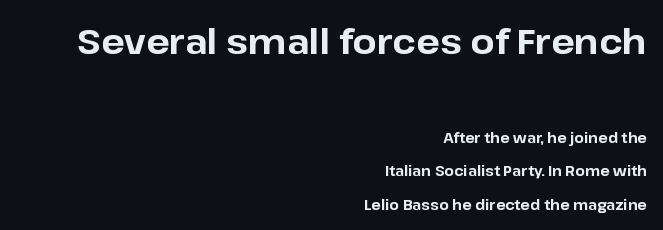
Q: Is the text bold? A: Yes.
Q: Is the text italic (slanted)? A: No, it is upright.
Q: Is the typeface a serif or a sans-serif typeface? A: Sans-serif.
Q: Is the text underlined? A: No.
Q: How is the paragraph aligned? A: Right-aligned.
Q: Is the spacing between letters normal or unusually wide? A: Normal.
Q: Is the spacing between lines tight, normal or loose? A: Loose.
Q: Which block of text is set in a larger size, the first (top) or the second (bottom)? A: The first (top) one.
Q: Width (condensed, normal, or wide)? A: Normal.
Q: Stroke contrast? A: Low.
Q: x-height? A: Medium.
Q: Monospaced? A: No.
